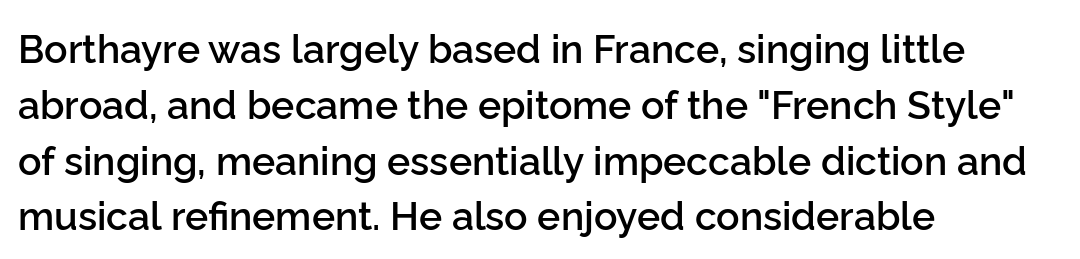
Q: Is the text bold? A: Semi-bold.
Q: Is the text italic (slanted)? A: No, it is upright.
Q: Is the typeface a serif or a sans-serif typeface? A: Sans-serif.
Q: Is the text underlined? A: No.
Q: How is the paragraph aligned? A: Left-aligned.
Q: Is the spacing between letters normal or unusually wide? A: Normal.
Q: Is the spacing between lines tight, normal or loose? A: Normal.
Q: Width (condensed, normal, or wide)? A: Normal.
Q: Stroke contrast? A: Low.
Q: x-height? A: Medium.
Q: Monospaced? A: No.
